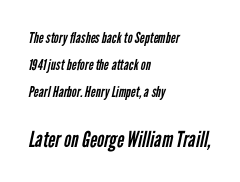
Q: Is the text bold? A: No.
Q: Is the text underlined? A: No.
Q: How is the paragraph aligned? A: Left-aligned.
Q: Is the spacing between letters normal or unusually wide? A: Normal.
Q: Which block of text is set in a larger size, the first (top) or the second (bottom)? A: The second (bottom) one.
